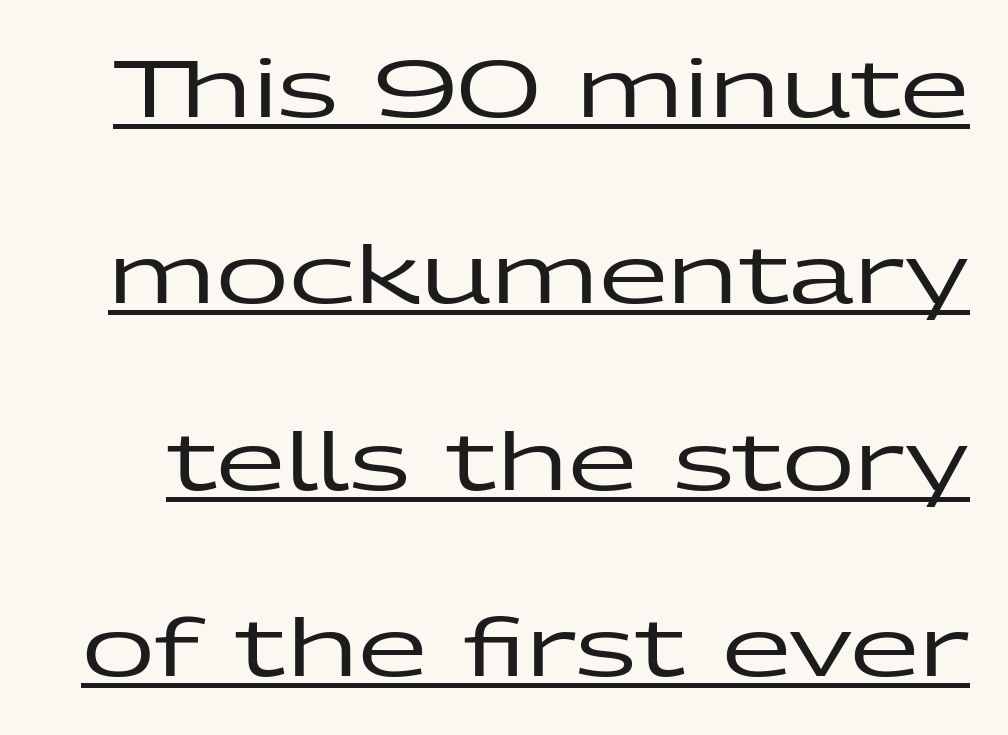
Q: Is the text italic (slanted)? A: No, it is upright.
Q: Is the typeface a serif or a sans-serif typeface? A: Sans-serif.
Q: Is the text underlined? A: Yes.
Q: Is the spacing between letters normal or unusually wide? A: Normal.
Q: Is the spacing between lines tight, normal or loose? A: Loose.
Q: Width (condensed, normal, or wide)? A: Wide.
Q: Stroke contrast? A: Low.
Q: x-height? A: Medium.
Q: Monospaced? A: No.
